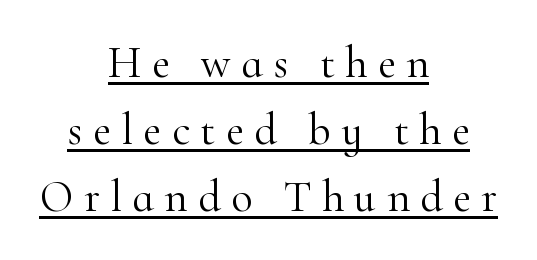
{"serif": "yes", "italic": "no", "bold": "no", "weight": "light", "width": "normal", "stroke_contrast": "high", "x_height": "small", "monospaced": "no", "underline": "yes", "align": "center", "line_spacing": "normal", "line_spacing_ratio": 1.52, "letter_spacing": "wide", "letter_spacing_em": 0.24, "glyph_px": 44}
